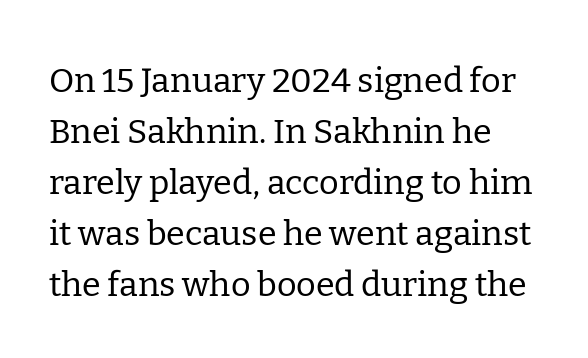
The image shows 34 px regular-weight serif type, upright; set normal line spacing (1.5x), normal letter spacing, not underlined; low stroke contrast and a medium x-height.
